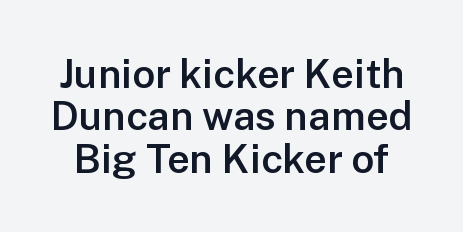
Honestly, the rows look squashed on top of each other. The face used here is proportionally spaced, like ordinary book or web type. You could call the tracking neutral — neither tight nor loose. Descenders are the only things crossing below the line.
